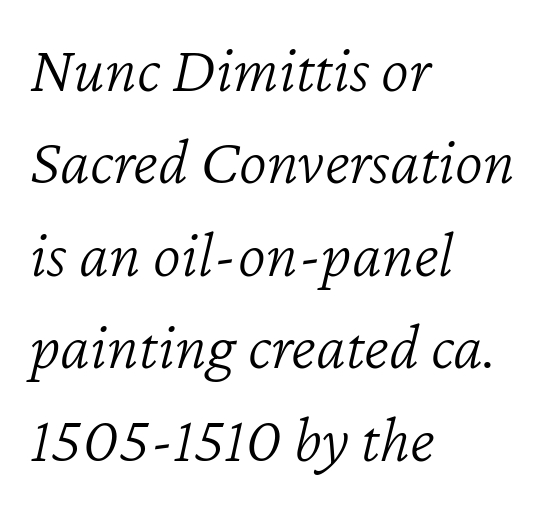
Q: Is the text bold? A: No.
Q: Is the text italic (slanted)? A: Yes, it leans right by about 12 degrees.
Q: Is the text underlined? A: No.
Q: How is the paragraph aligned? A: Left-aligned.
Q: Is the spacing between letters normal or unusually wide? A: Normal.
Q: Is the spacing between lines tight, normal or loose? A: Normal.
Q: Width (condensed, normal, or wide)? A: Normal.
Q: Stroke contrast? A: Low.
Q: x-height? A: Medium.
Q: Monospaced? A: No.
